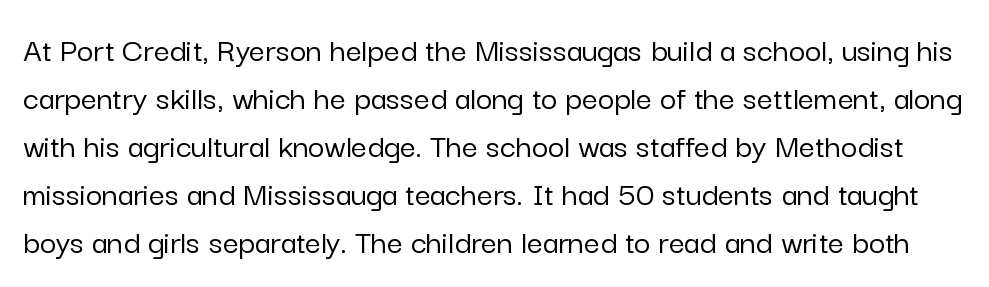
Q: Is the text italic (slanted)? A: No, it is upright.
Q: Is the typeface a serif or a sans-serif typeface? A: Sans-serif.
Q: Is the text underlined? A: No.
Q: Is the spacing between letters normal or unusually wide? A: Normal.
Q: Is the spacing between lines tight, normal or loose? A: Normal.
Q: Width (condensed, normal, or wide)? A: Normal.
Q: Stroke contrast? A: Low.
Q: x-height? A: Medium.
Q: Monospaced? A: No.
